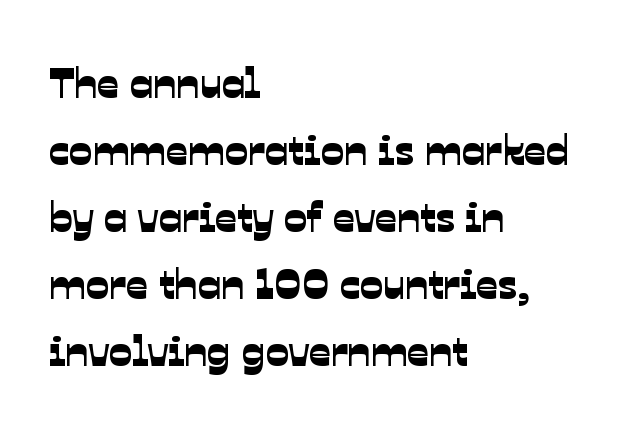
Students, observe: this is what conventionally led text looks like. Nobody touched the tracking dial on this one. Font category for this specimen: sans-serif. These lines are rendered in a variable-pitch font.
